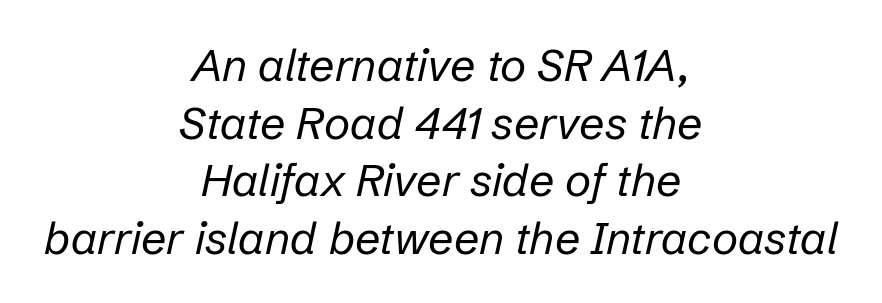
Spacing verdict: proportional, widths tailored to each character. Slanted lettering throughout. Default kerning and tracking; the words read as compact shapes. Visually the block forms a symmetrical silhouette, jagged on both flanks. The leading is moderate, giving the passage an even texture. Unbolded letterforms with no extra heft.
